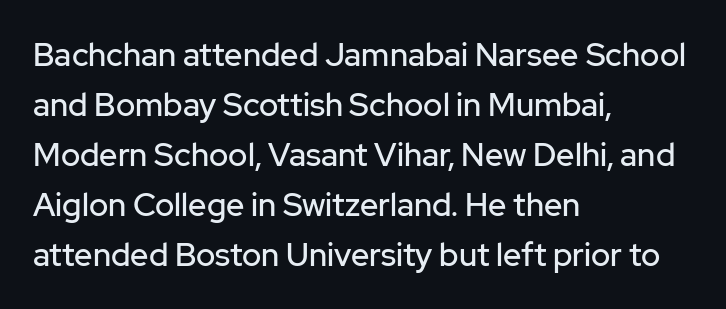
The image shows 32 px sans-serif type, upright; set left-aligned, normal line spacing (1.56x), normal letter spacing, not underlined; low stroke contrast and a medium x-height.
